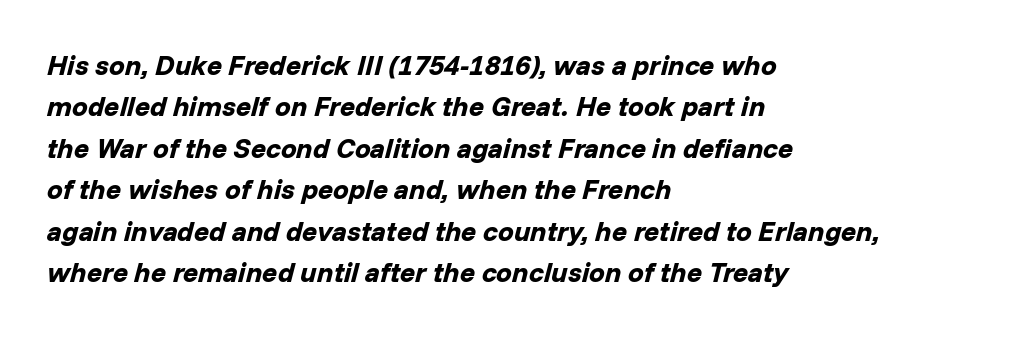
{"italic": "yes", "lean": "right", "slant_degrees": 14, "bold": "yes", "weight": "bold", "width": "normal", "stroke_contrast": "low", "x_height": "medium", "monospaced": "no", "underline": "no", "align": "left", "line_spacing": "normal", "line_spacing_ratio": 1.48, "letter_spacing": "normal", "letter_spacing_em": 0.0, "glyph_px": 28}
